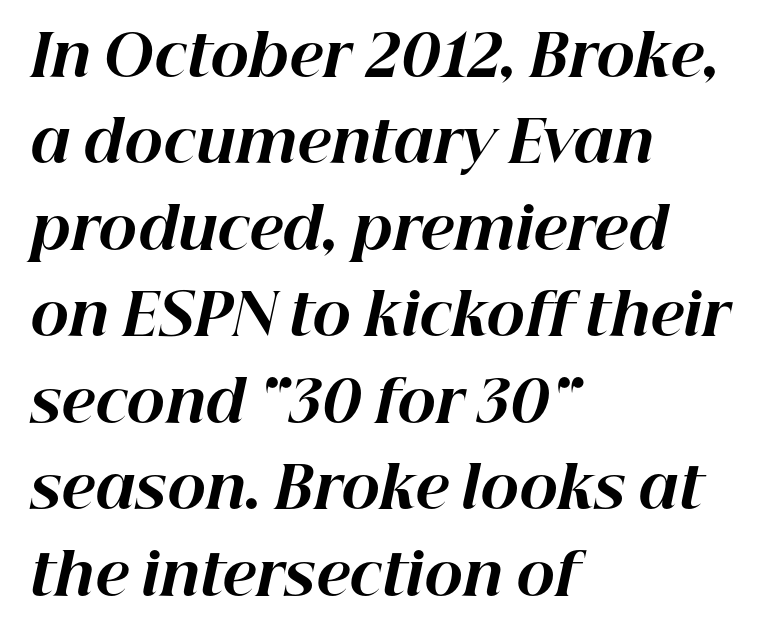
Designer's note — italics engaged. The space beneath each line is pristine and unruled. These lines carry a lot of weight — the face is fully bold. Honestly, the row spacing looks completely unremarkable. Here the designer chose a conventional face with non-uniform glyph widths.
